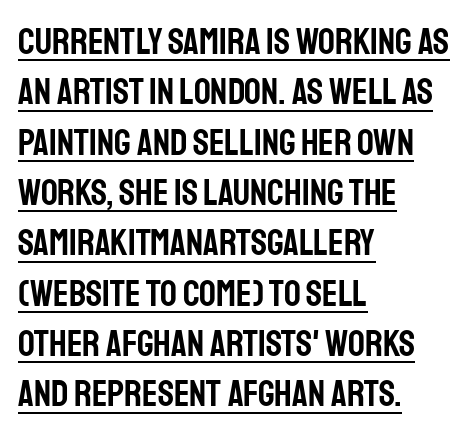
The image shows 37 px condensed sans-serif type, upright; set left-aligned, normal line spacing (1.36x), normal letter spacing, underlined; low stroke contrast and a large x-height.
